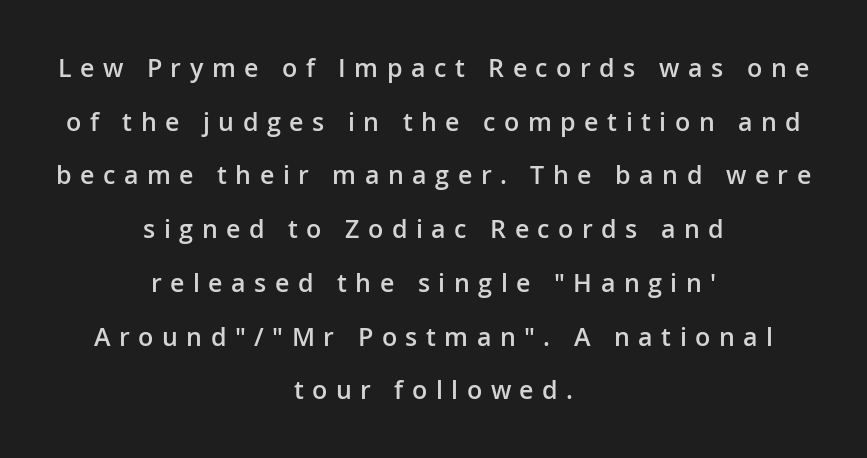
The image shows 25 px text type, upright; set centered, loose line spacing (2.15x), unusually wide letter spacing (+0.34 em), not underlined.
